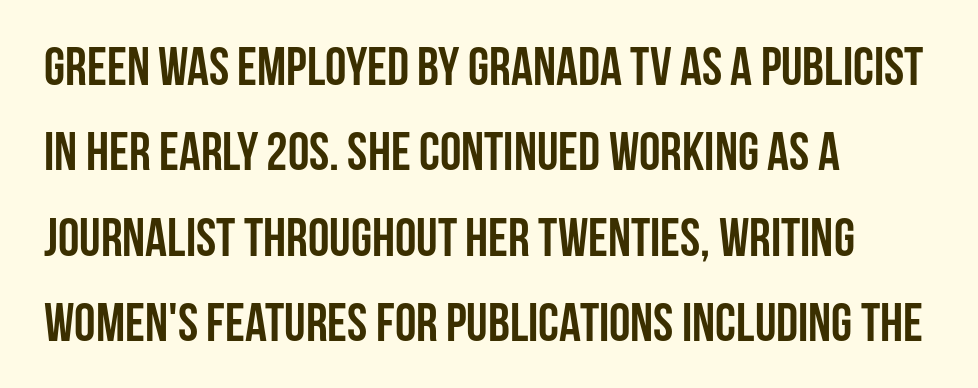
The image shows 54 px semibold, condensed sans-serif type, upright; set left-aligned, normal line spacing (1.58x), normal letter spacing, not underlined; low stroke contrast and a large x-height.
